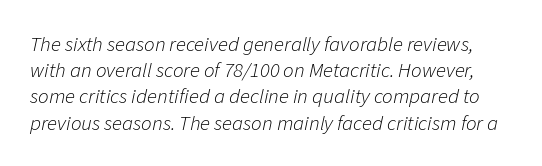
The image shows 21 px text type, italic (leaning right); set normal line spacing (1.25x), normal letter spacing, not underlined.
